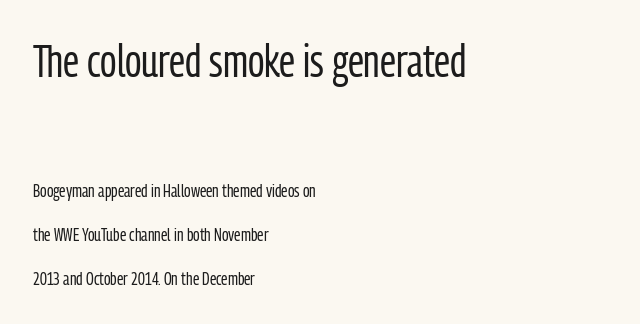
The image shows 45 px regular-weight, condensed sans-serif type, upright; set left-aligned, loose line spacing (2.45x), normal letter spacing, not underlined; the first (top) block is 2.5x larger; low stroke contrast and a medium x-height.
